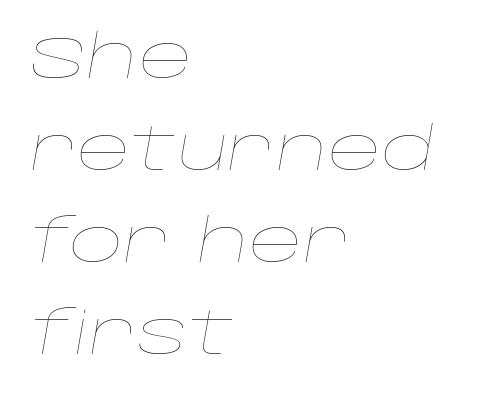
{"italic": "yes", "lean": "right", "slant_degrees": 10, "bold": "no", "weight": "thin", "width": "wide", "stroke_contrast": "low", "x_height": "large", "monospaced": "no", "underline": "no", "align": "left", "line_spacing": "normal", "line_spacing_ratio": 1.56, "letter_spacing": "normal", "letter_spacing_em": 0.0, "glyph_px": 59}
